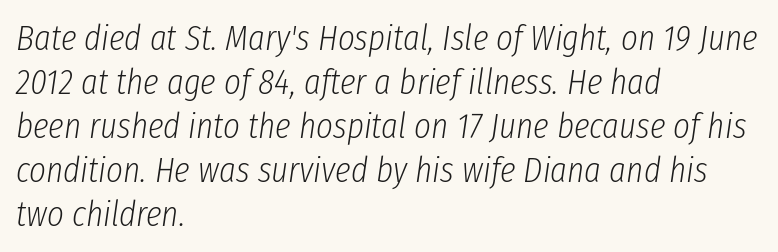
The image shows 36 px light, condensed type, italic (leaning right); set left-aligned, line spacing 1.22x, normal letter spacing, not underlined; low stroke contrast and a medium x-height.
